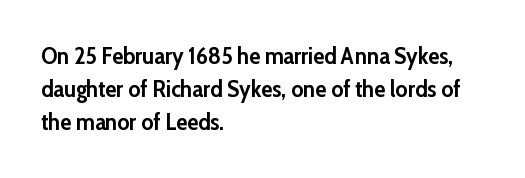
{"italic": "no", "bold": "yes", "underline": "no", "align": "left", "line_spacing": "normal", "line_spacing_ratio": 1.44, "letter_spacing": "normal", "letter_spacing_em": 0.0, "glyph_px": 23}
